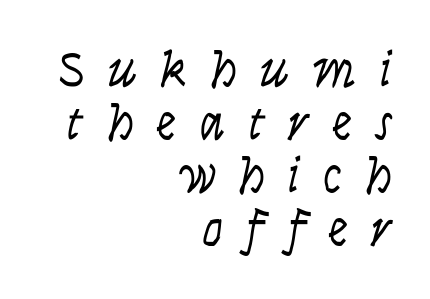
Q: Is the text bold? A: No.
Q: Is the text italic (slanted)? A: Yes.
Q: Is the typeface a serif or a sans-serif typeface? A: Sans-serif.
Q: Is the text underlined? A: No.
Q: How is the paragraph aligned? A: Right-aligned.
Q: Is the spacing between letters normal or unusually wide? A: Unusually wide.
Q: Is the spacing between lines tight, normal or loose? A: Tight.
Q: Width (condensed, normal, or wide)? A: Condensed.
Q: Stroke contrast? A: Low.
Q: x-height? A: Large.
Q: Monospaced? A: No.
